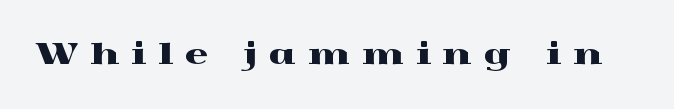
{"serif": "yes", "italic": "no", "width": "wide", "x_height": "medium", "monospaced": "no", "underline": "no", "letter_spacing": "wide", "letter_spacing_em": 0.44, "glyph_px": 28}
